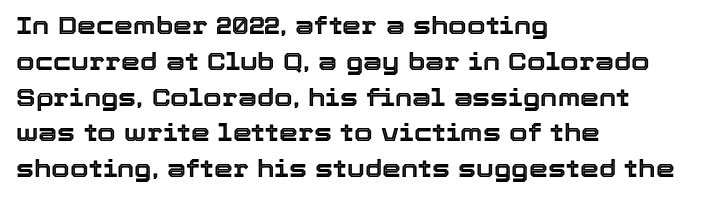
Q: Is the text italic (slanted)? A: No, it is upright.
Q: Is the text underlined? A: No.
Q: How is the paragraph aligned? A: Left-aligned.
Q: Is the spacing between letters normal or unusually wide? A: Normal.
Q: Is the spacing between lines tight, normal or loose? A: Normal.
